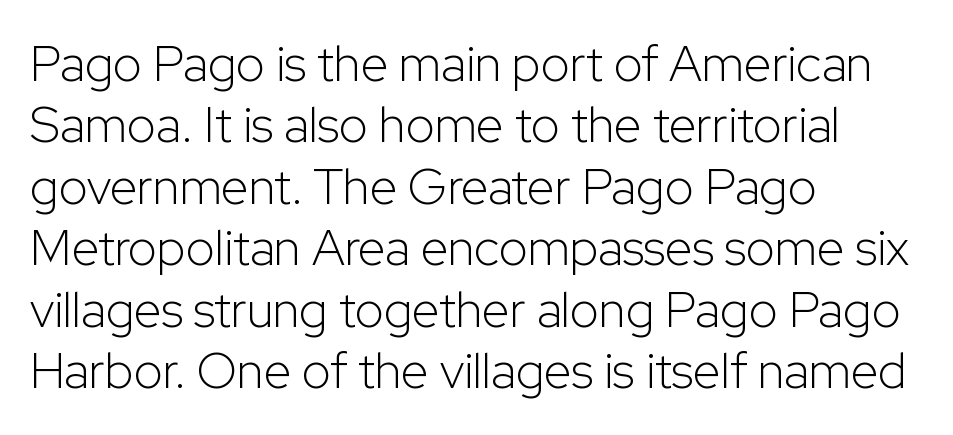
Each letter keeps its own natural width here, so spacing adapts to shape. Lines of text with bare space underneath. Every character sits straight up, as roman type does. The text block is weighted toward the left margin, trailing off unevenly rightward. Is the type heavy? It reads as light-to-regular instead.
